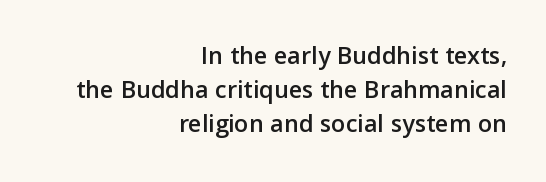
The image shows 26 px text type, upright; set right-aligned, normal line spacing (1.3x), normal letter spacing, not underlined.
